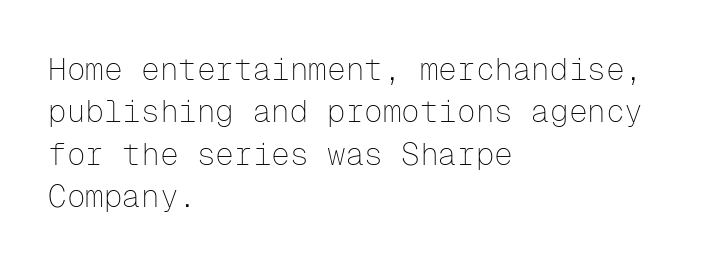
No word sits above an underline. Looks like terminal output: every glyph gets an equal slot. Short and long lines alike share a common starting point at left. Is this a sans? Yes — the strokes have no serifs.
